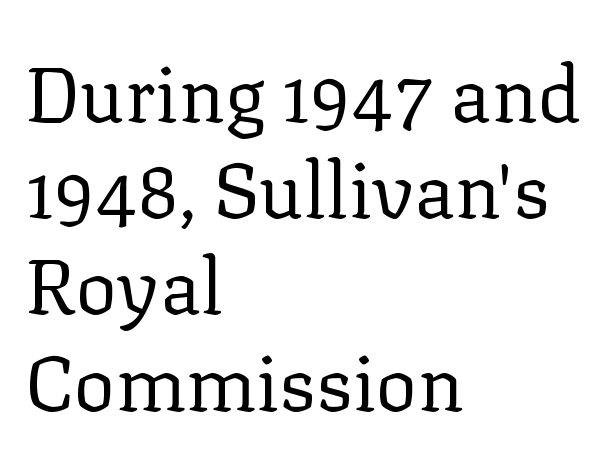
{"serif": "yes", "italic": "no", "bold": "no", "weight": "regular", "width": "normal", "stroke_contrast": "low", "x_height": "medium", "monospaced": "no", "underline": "no", "align": "left", "line_spacing": "normal", "line_spacing_ratio": 1.25, "letter_spacing": "normal", "letter_spacing_em": 0.0, "glyph_px": 77}
